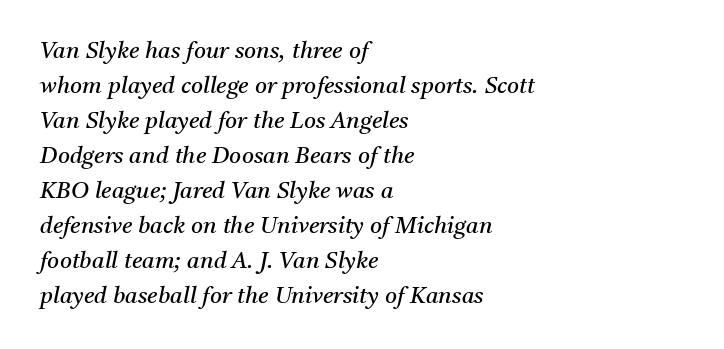
{"italic": "yes", "lean": "right", "slant_degrees": 11, "bold": "no", "underline": "no", "align": "left", "line_spacing": "normal", "line_spacing_ratio": 1.52, "letter_spacing": "normal", "letter_spacing_em": 0.0, "glyph_px": 23}
